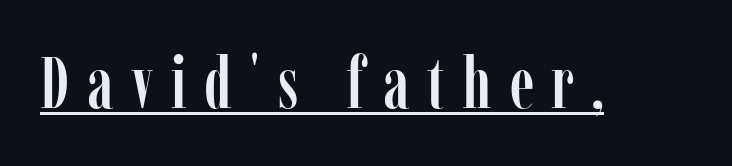
The specimen reads as upright at a glance. Letterform terminals end in serifs throughout the passage. Beneath each row of characters lies a ruled line. Words appear elongated and porous because spacing is wide. This sample has the flowing, uneven cadence of proportional lettering.
